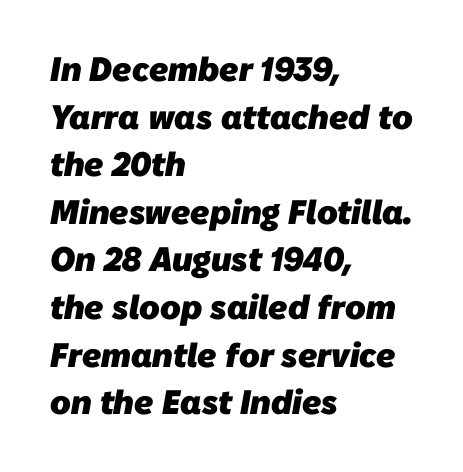
{"serif": "no", "bold": "yes", "weight": "heavy", "width": "normal", "stroke_contrast": "low", "x_height": "medium", "monospaced": "no", "underline": "no", "align": "left", "line_spacing": "normal", "line_spacing_ratio": 1.4, "letter_spacing": "normal", "letter_spacing_em": 0.0, "glyph_px": 34}
